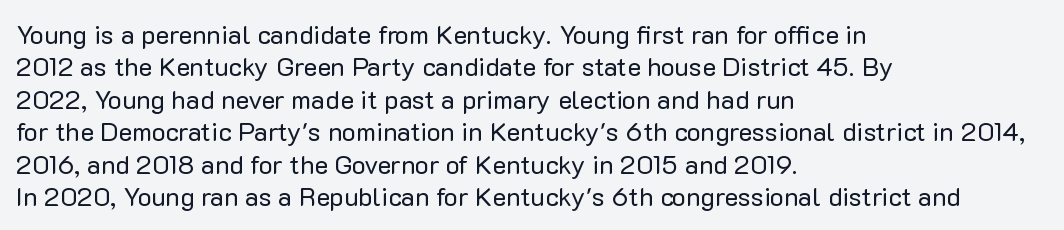
The image shows 26 px text type, upright; set left-aligned, normal line spacing (1.25x), normal letter spacing, not underlined.
